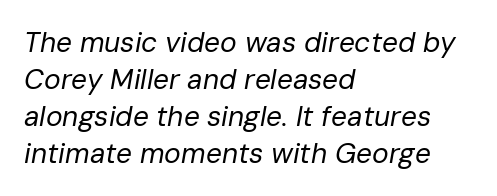
{"italic": "yes", "lean": "right", "slant_degrees": 10, "bold": "no", "weight": "regular", "width": "normal", "stroke_contrast": "low", "x_height": "medium", "monospaced": "no", "underline": "no", "align": "left", "line_spacing": "normal", "line_spacing_ratio": 1.32, "letter_spacing": "normal", "letter_spacing_em": 0.0, "glyph_px": 28}
